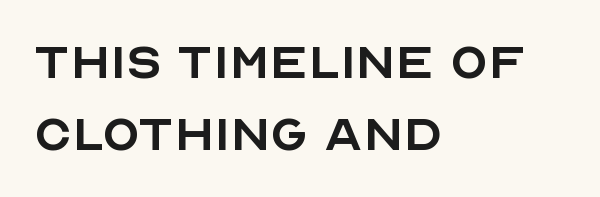
This sample has the flowing, uneven cadence of proportional lettering. Only glyphs here, with clear space below each row. Does extra space separate the letters? No, they use regular spacing. Is there any slant? The stems are plumb. Line beginnings align vertically; line endings do not. The designer went with a sans here, leaving each stem footless.
